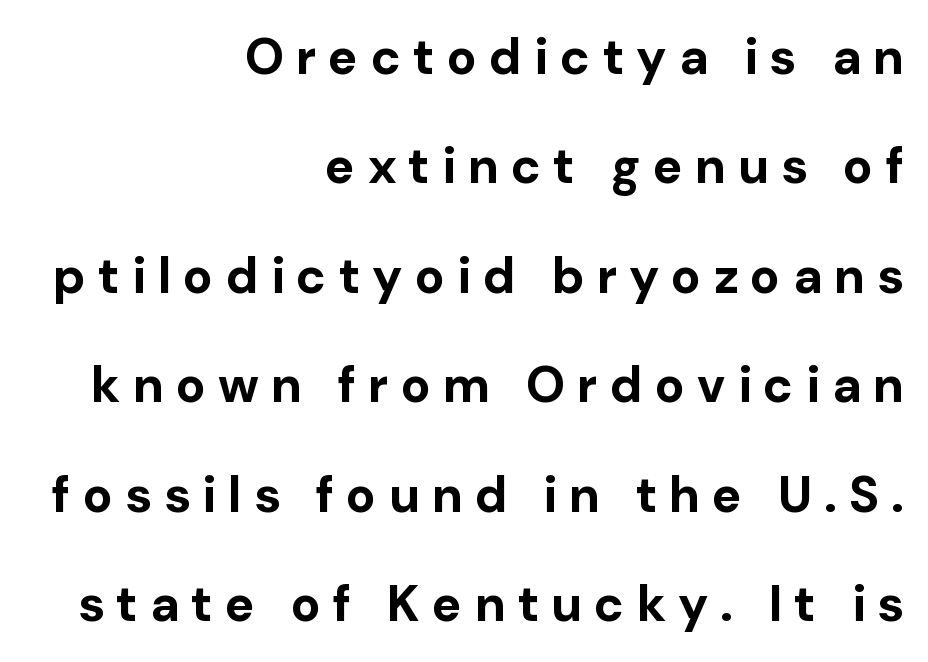
Serifs: no, the terminals of the letterforms are clean. Do the characters align in a grid? No, the font is proportional. Upright lettering throughout. The lines are quadded right.
